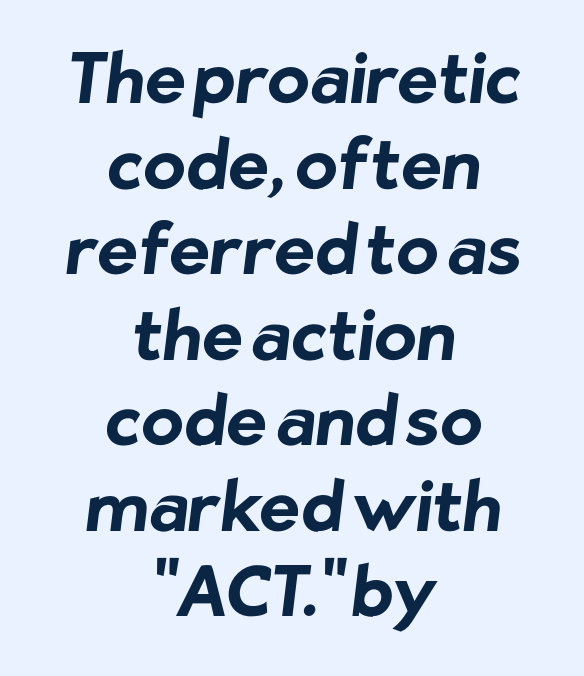
The image shows 69 px bold sans-serif type; set centered, line spacing 1.24x, normal letter spacing, not underlined; low stroke contrast and a medium x-height.
